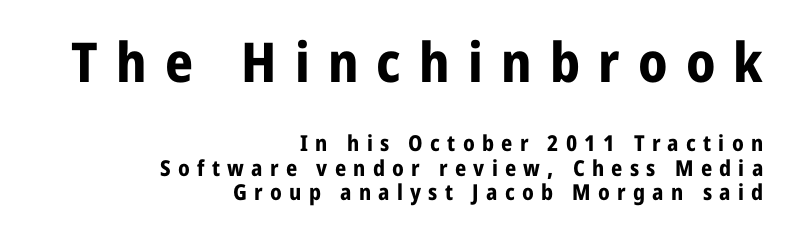
The letters are bold, with thick, heavy strokes. Bigger letters appear in the top chunk; the bottom chunk is reduced. Baseline-to-baseline distance is barely more than the letter height. Leftover space on each line is placed entirely before the opening word. The type family on display is of the sans-serif kind.
